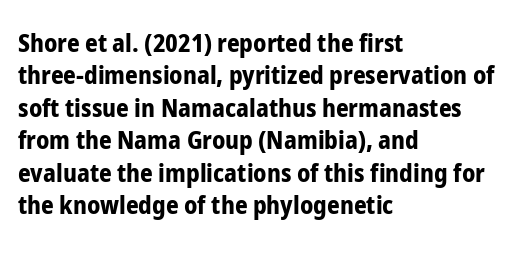
A typesetter would mark this as roman, not italic. The strokes are fattened all the way to bold. Beneath every word, the page is bare. The letters sit at their default tracking, neither squeezed nor spread. Notice how the passage keeps a crisp vertical edge on the left only. The lines sit at an ordinary, default distance from one another.
